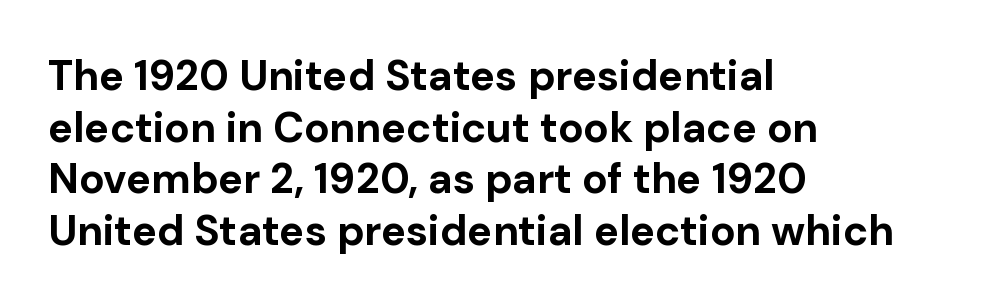
Q: Is the text bold? A: Yes.
Q: Is the text italic (slanted)? A: No, it is upright.
Q: Is the typeface a serif or a sans-serif typeface? A: Sans-serif.
Q: Is the text underlined? A: No.
Q: How is the paragraph aligned? A: Left-aligned.
Q: Is the spacing between letters normal or unusually wide? A: Normal.
Q: Width (condensed, normal, or wide)? A: Normal.
Q: Stroke contrast? A: Low.
Q: x-height? A: Medium.
Q: Monospaced? A: No.
